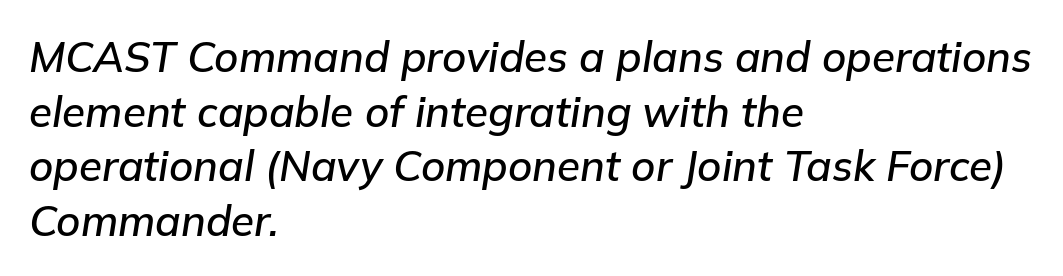
{"italic": "yes", "lean": "right", "slant_degrees": 9, "width": "normal", "stroke_contrast": "low", "x_height": "medium", "monospaced": "no", "underline": "no", "align": "left", "line_spacing": "normal", "line_spacing_ratio": 1.3, "letter_spacing": "normal", "letter_spacing_em": 0.0, "glyph_px": 42}
